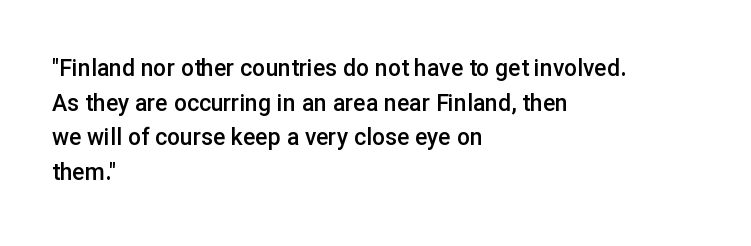
{"italic": "no", "bold": "semi", "underline": "no", "align": "left", "line_spacing": "normal", "line_spacing_ratio": 1.51, "letter_spacing": "normal", "letter_spacing_em": 0.0, "glyph_px": 23}
